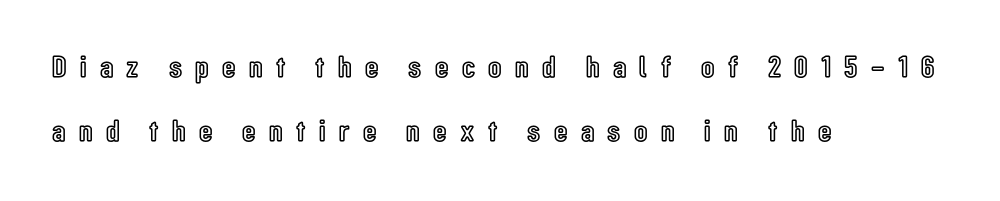
The image shows 31 px condensed type, upright; set left-aligned, loose line spacing (2.07x), unusually wide letter spacing (+0.43 em), not underlined; a medium x-height.
